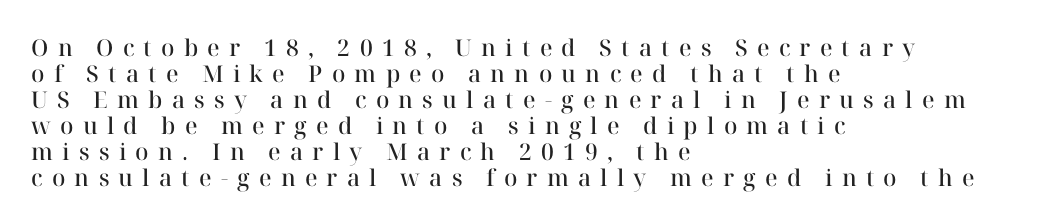
The image shows 23 px text type, upright; set left-aligned, tight line spacing (1.13x), unusually wide letter spacing (+0.4 em), not underlined.
